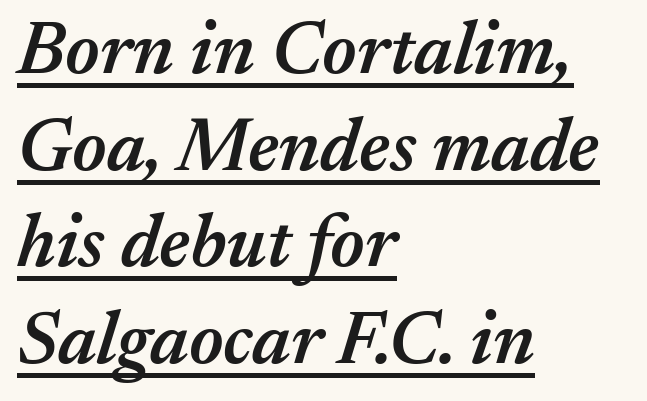
{"italic": "yes", "lean": "right", "slant_degrees": 17, "bold": "semi", "weight": "semibold", "width": "normal", "stroke_contrast": "medium", "x_height": "medium", "monospaced": "no", "underline": "yes", "align": "left", "line_spacing": "normal", "line_spacing_ratio": 1.29, "letter_spacing": "normal", "letter_spacing_em": 0.0, "glyph_px": 75}
